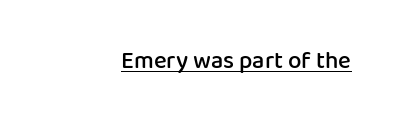
Q: Is the text bold? A: Semi-bold.
Q: Is the text italic (slanted)? A: No, it is upright.
Q: Is the text underlined? A: Yes.
Q: How is the paragraph aligned? A: Right-aligned.
Q: Is the spacing between letters normal or unusually wide? A: Normal.
